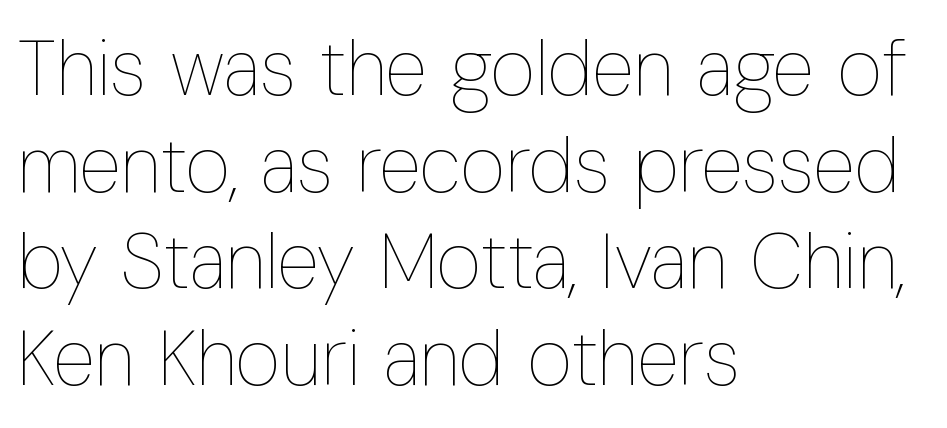
The image shows 78 px thin, condensed type, upright; set left-aligned, line spacing 1.24x, normal letter spacing, not underlined; low stroke contrast and a medium x-height.
